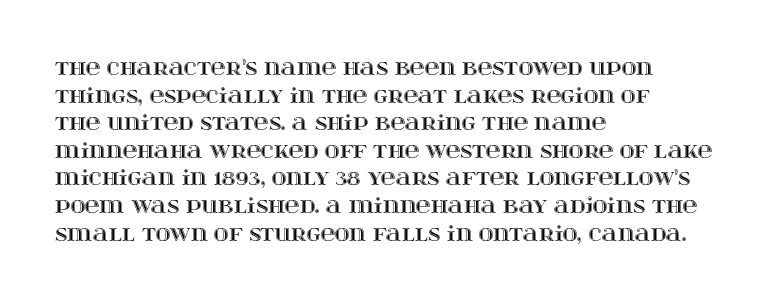
{"italic": "no", "underline": "no", "align": "left", "line_spacing": "normal", "line_spacing_ratio": 1.38, "letter_spacing": "normal", "letter_spacing_em": 0.0, "glyph_px": 20}
